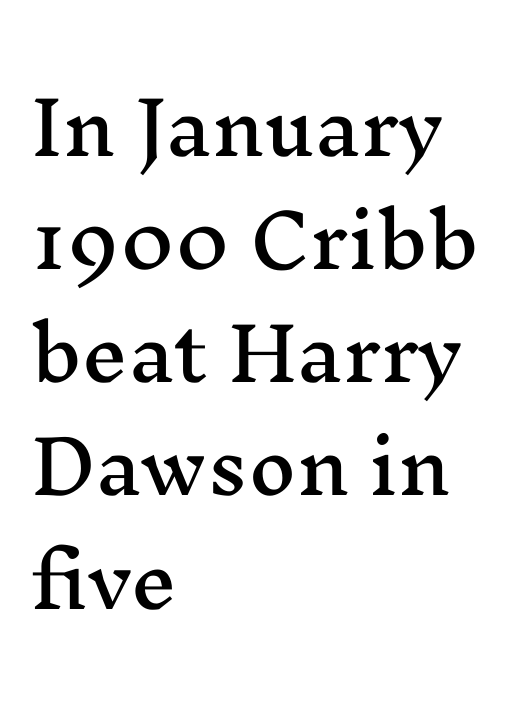
Q: Is the text italic (slanted)? A: No, it is upright.
Q: Is the typeface a serif or a sans-serif typeface? A: Serif.
Q: Is the text underlined? A: No.
Q: How is the paragraph aligned? A: Left-aligned.
Q: Is the spacing between letters normal or unusually wide? A: Normal.
Q: Is the spacing between lines tight, normal or loose? A: Normal.
Q: Width (condensed, normal, or wide)? A: Wide.
Q: Stroke contrast? A: Medium.
Q: x-height? A: Medium.
Q: Monospaced? A: No.
